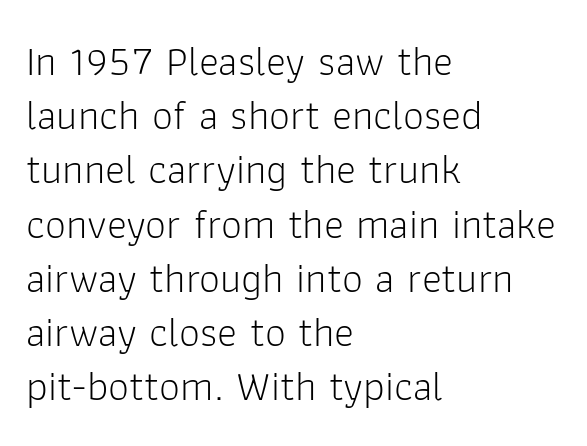
The rag falls on the right side of this text block. Quick note: interline space is typical. Honestly, the letter spacing is just normal — you wouldn't notice it. Each letter's strokes conclude bluntly, with no projecting serifs. Weight: not bold — regular or lighter.
